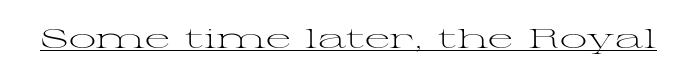
Vertical stems look standard width or narrower in stroke. This sample carries an underscore along the baseline area. Notice how the stems are strictly vertical — no italics here. Spacing between characters is what you'd get straight out of the box.
